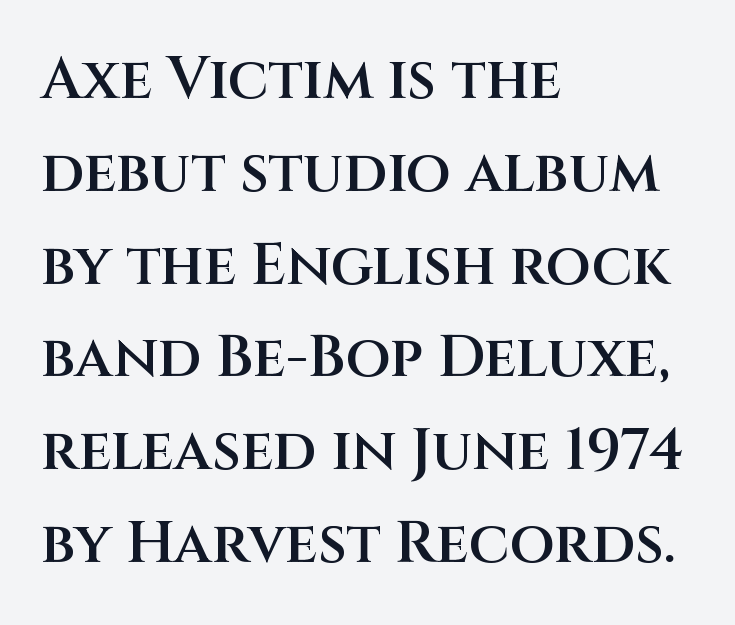
The image shows 58 px semibold sans-serif type, upright; set left-aligned, normal line spacing (1.6x), normal letter spacing, not underlined; medium stroke contrast and a large x-height.
